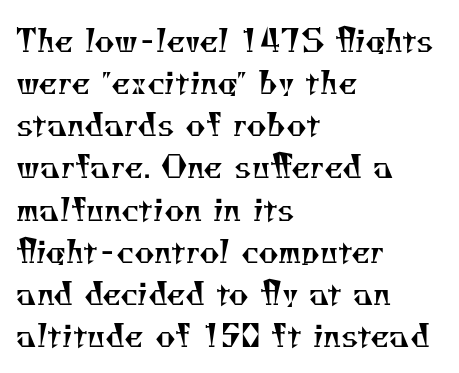
The image shows 31 px regular-weight serif type; set left-aligned, normal line spacing (1.36x), normal letter spacing, not underlined; medium stroke contrast and a small x-height.
